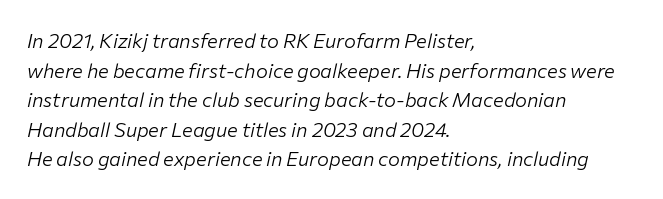
{"italic": "yes", "lean": "right", "slant_degrees": 12, "bold": "no", "underline": "no", "align": "left", "line_spacing": "normal", "line_spacing_ratio": 1.48, "letter_spacing": "normal", "letter_spacing_em": 0.0, "glyph_px": 20}
